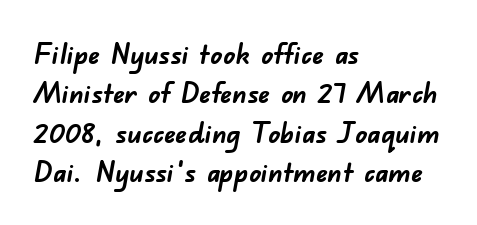
Q: Is the text bold? A: Yes.
Q: Is the typeface a serif or a sans-serif typeface? A: Sans-serif.
Q: Is the text underlined? A: No.
Q: How is the paragraph aligned? A: Left-aligned.
Q: Is the spacing between letters normal or unusually wide? A: Normal.
Q: Is the spacing between lines tight, normal or loose? A: Normal.
Q: Width (condensed, normal, or wide)? A: Normal.
Q: Stroke contrast? A: Low.
Q: x-height? A: Small.
Q: Monospaced? A: No.
